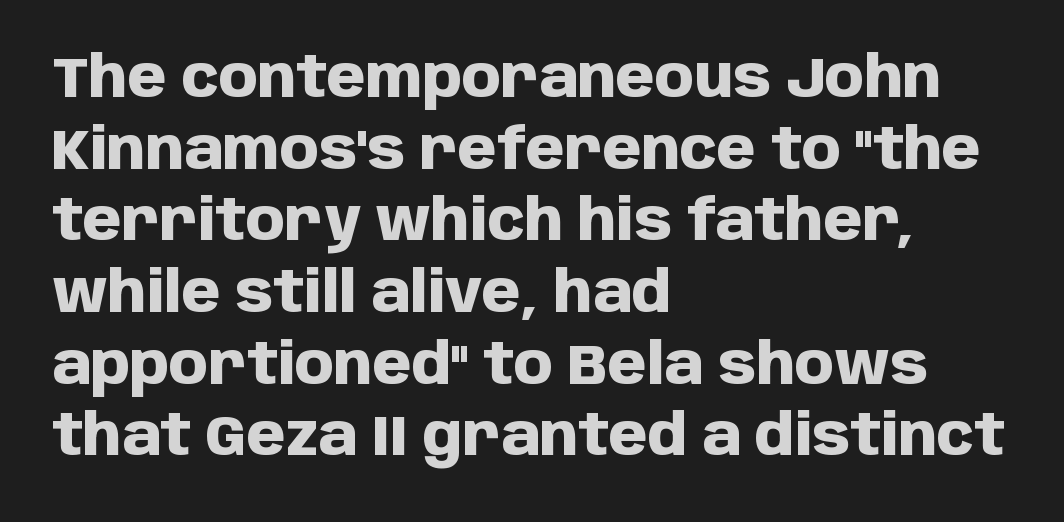
The image shows 56 px heavy sans-serif type, upright; set left-aligned, normal line spacing (1.28x), normal letter spacing, not underlined; low stroke contrast and a large x-height.
